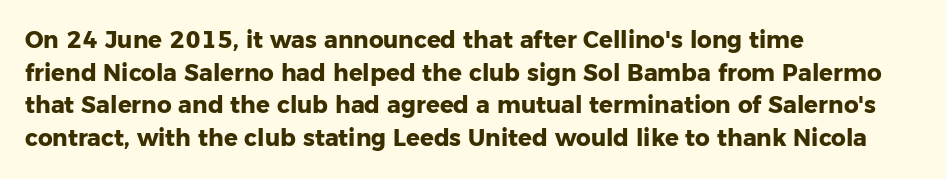
{"italic": "no", "bold": "yes", "underline": "no", "align": "left", "line_spacing": "normal", "line_spacing_ratio": 1.42, "letter_spacing": "normal", "letter_spacing_em": 0.0, "glyph_px": 23}
